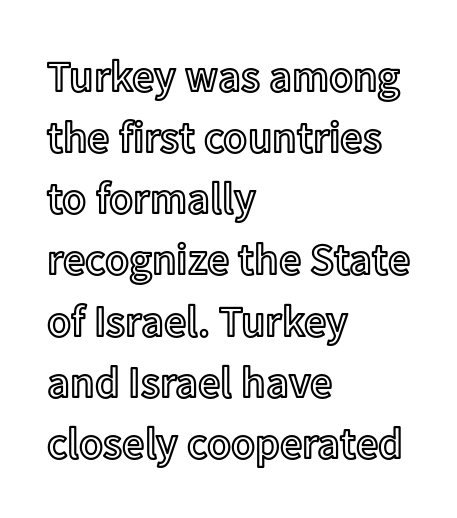
These lines stack with their left ends in a neat column. You could not count columns in this text — the font is proportionally spaced. Does extra space separate the letters? No, they use regular spacing. Rule under the text: the space is simply empty. Posture: vertical. A typesetter would call this leading conventional body-copy spacing.
